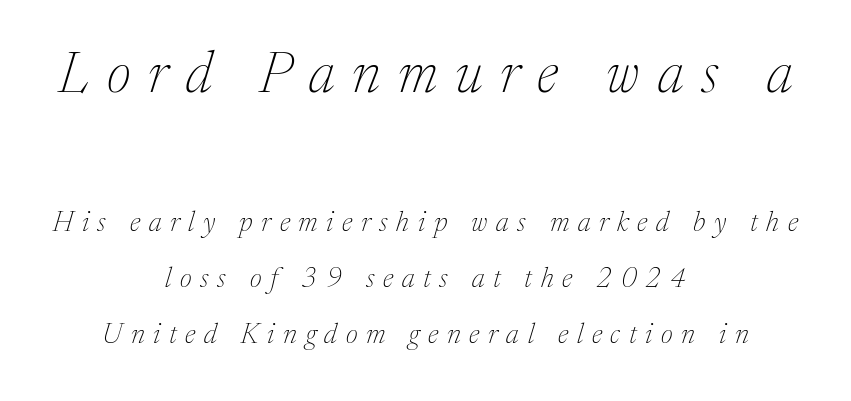
Rendered with sloped, italic letterforms. Line spacing here is loose. Teacher's note: observe the equal gaps on both sides — that is centered alignment. The letters are spread apart with noticeably loose tracking. This is serif lettering, the kind often seen in printed books.
